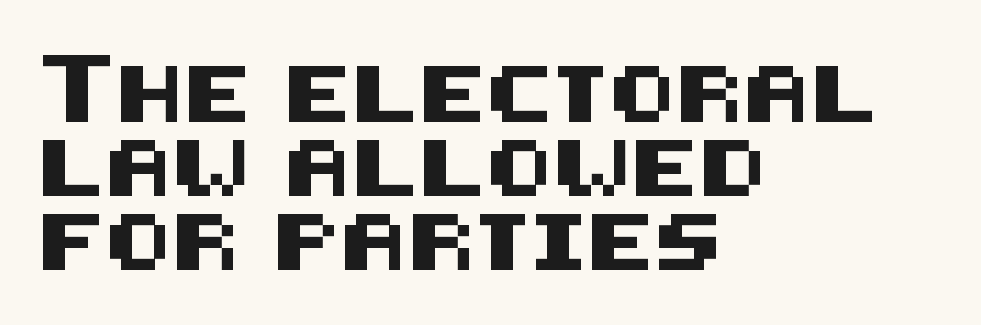
Q: Is the text italic (slanted)? A: No, it is upright.
Q: Is the typeface a serif or a sans-serif typeface? A: Sans-serif.
Q: Is the text underlined? A: No.
Q: How is the paragraph aligned? A: Left-aligned.
Q: Is the spacing between letters normal or unusually wide? A: Normal.
Q: Is the spacing between lines tight, normal or loose? A: Normal.
Q: Width (condensed, normal, or wide)? A: Normal.
Q: Stroke contrast? A: Medium.
Q: x-height? A: Large.
